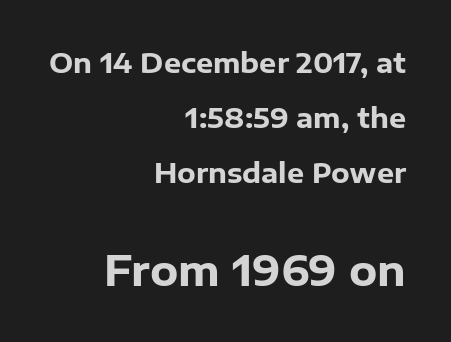
The image shows 41 px heavy sans-serif type, upright; set right-aligned, loose line spacing (2.04x), normal letter spacing, not underlined; the second (bottom) block is 1.52x larger; low stroke contrast and a medium x-height.
